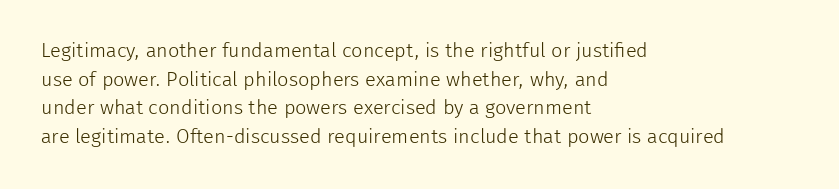
Honestly, the letter spacing is just normal — you wouldn't notice it. Every row of glyphs begins at an identical x-position on the left. The lettering holds an erect, upright posture throughout. A typesetter would call this leading conventional body-copy spacing.
